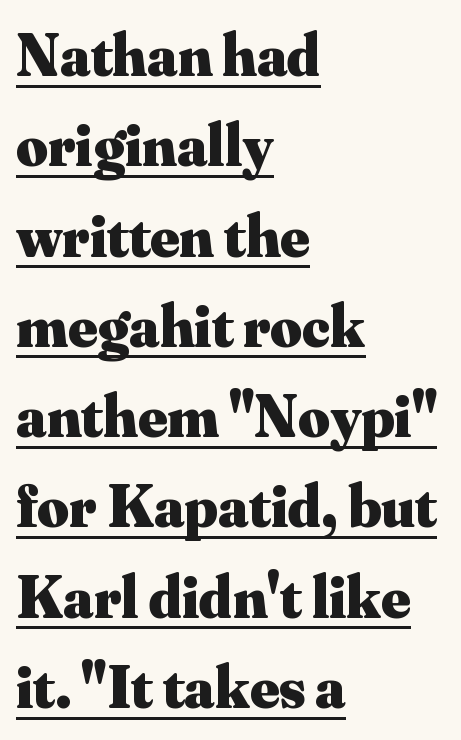
Q: Is the text bold? A: Yes.
Q: Is the text italic (slanted)? A: No, it is upright.
Q: Is the typeface a serif or a sans-serif typeface? A: Serif.
Q: Is the text underlined? A: Yes.
Q: How is the paragraph aligned? A: Left-aligned.
Q: Is the spacing between letters normal or unusually wide? A: Normal.
Q: Is the spacing between lines tight, normal or loose? A: Normal.
Q: Width (condensed, normal, or wide)? A: Normal.
Q: Stroke contrast? A: Medium.
Q: x-height? A: Small.
Q: Monospaced? A: No.
